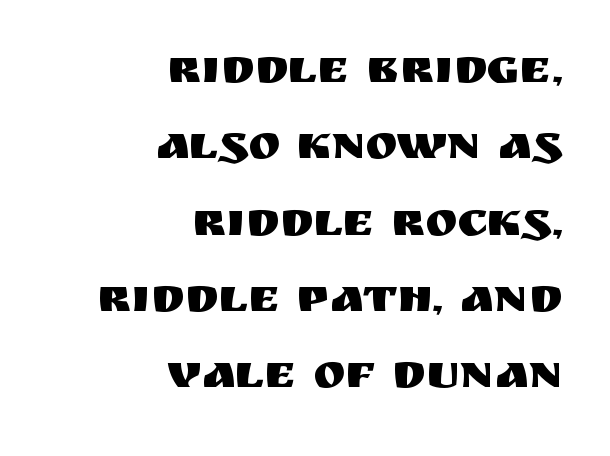
{"serif": "no", "italic": "no", "width": "normal", "stroke_contrast": "medium", "x_height": "large", "monospaced": "no", "underline": "no", "align": "right", "line_spacing": "normal", "line_spacing_ratio": 1.59, "letter_spacing": "normal", "letter_spacing_em": 0.0, "glyph_px": 48}
